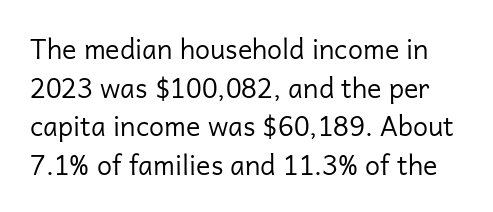
{"italic": "no", "bold": "no", "underline": "no", "line_spacing": "normal", "line_spacing_ratio": 1.43, "letter_spacing": "normal", "letter_spacing_em": 0.0, "glyph_px": 27}
